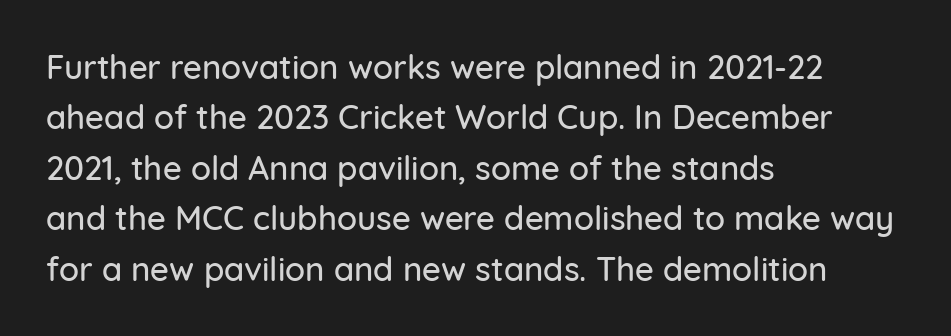
The rendering uses natural spacing where letterforms have individual widths. Honestly, there is no underline to notice here at all. Tracking here is standard; glyphs follow each other at the usual distance. The lettering stays uniformly vertical, giving the passage a roman look. Is there much room between lines? A standard amount, neither cramped nor airy. The lines in this sample share a left origin and differ only in where they stop.
